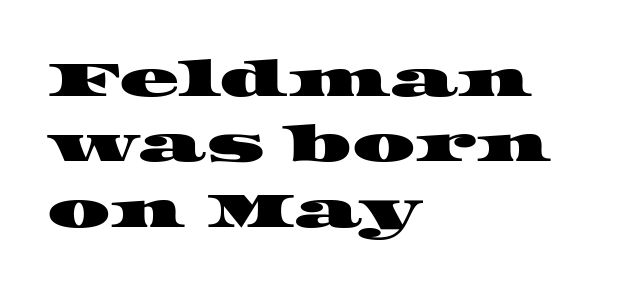
Default kerning and tracking; the words read as compact shapes. Serifs: yes, visible at the terminals of the letterforms. Each letter keeps its own natural width here, so spacing adapts to shape. The glyphs are unaccompanied by any horizontal stroke below them. The vertical gap from one line to the next is medium. The text block is weighted toward the left margin, trailing off unevenly rightward.
